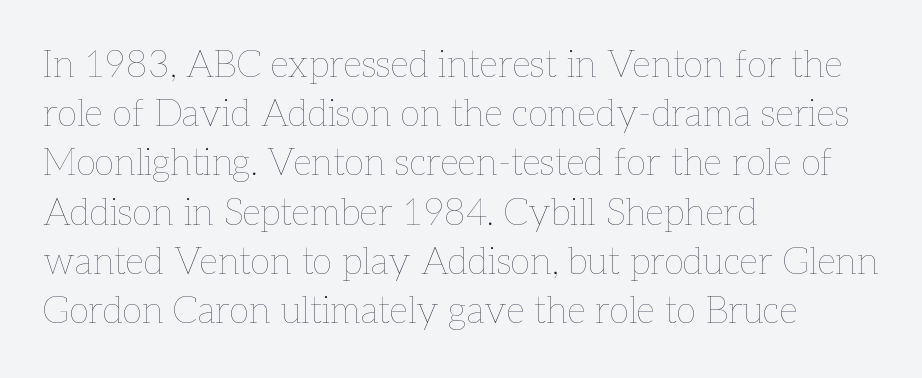
The image shows 37 px thin type, upright; set left-aligned, normal line spacing (1.33x), normal letter spacing, not underlined; low stroke contrast and a medium x-height.
